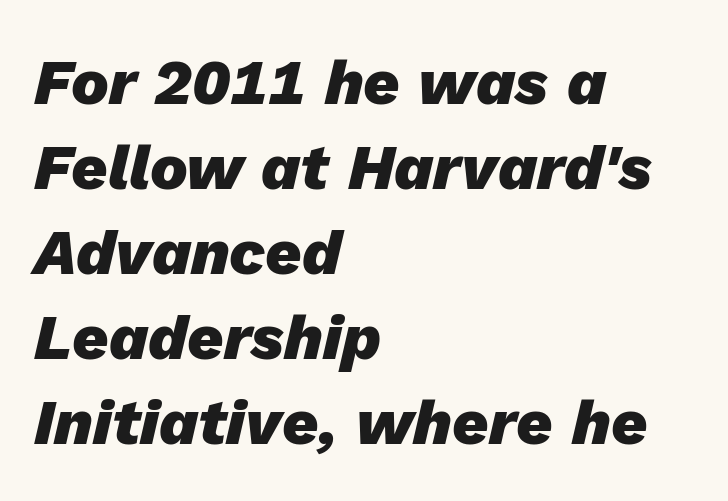
Horizontal bands of white between lines are of average thickness. These lines are rendered in a variable-pitch font. Italic: yes, the glyphs are oblique. Line starts are locked; line ends wander. Rule under the text: the space is simply empty. You'd pick this weight for a headline — it's a proper bold.
